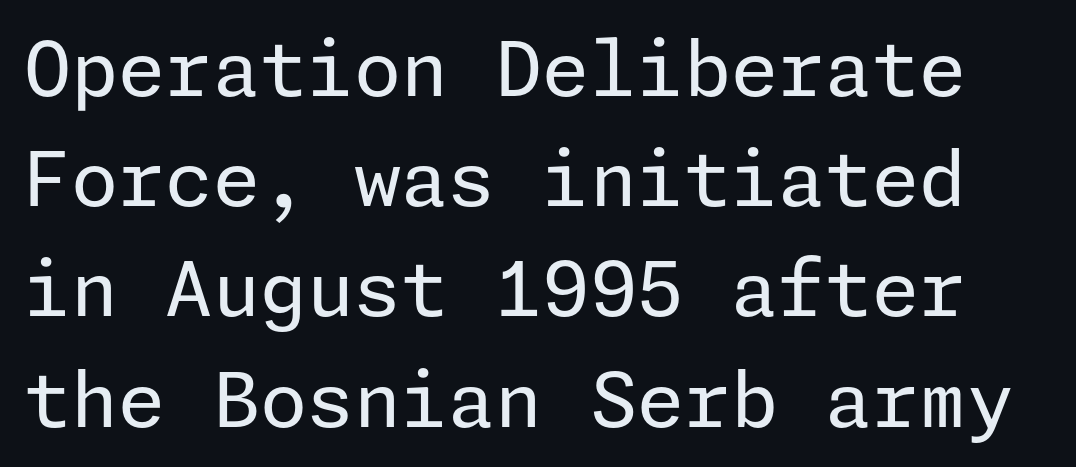
Ascenders rise straight up at ninety degrees. Lines of text with bare space underneath. Caption: standard tracking, unaltered. The font sits on the lighter half of the weight spectrum, regular included. The passage shown stacks its lines at a standard gap.
